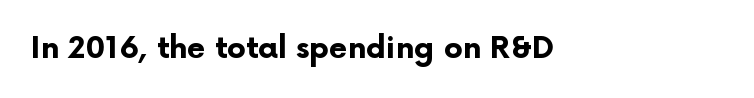
The specimen reads as upright at a glance. In terms of letterform style, serifs are entirely absent. What stands out about the letter spacing? Nothing — it is the standard amount. Chunky letters — that's bold for sure. Proportional: the letters do not fall into vertical columns. Check under the words: just untouched page.
